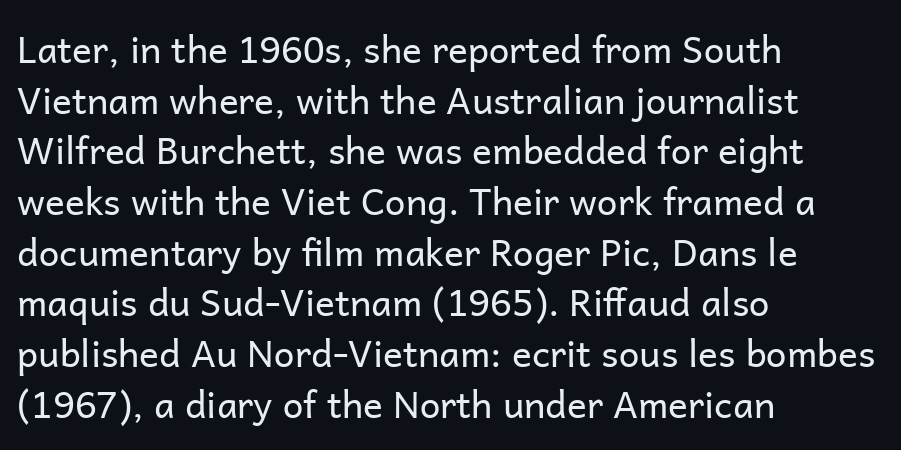
Here the designer chose a conventional face with non-uniform glyph widths. No feet cap the strokes, marking this as sans-serif type. These lines keep a tight, regular rhythm from letter to letter. The area under the type is left untouched. Layout note: lines flush left. The lettering stays uniformly vertical, giving the passage a roman look.
